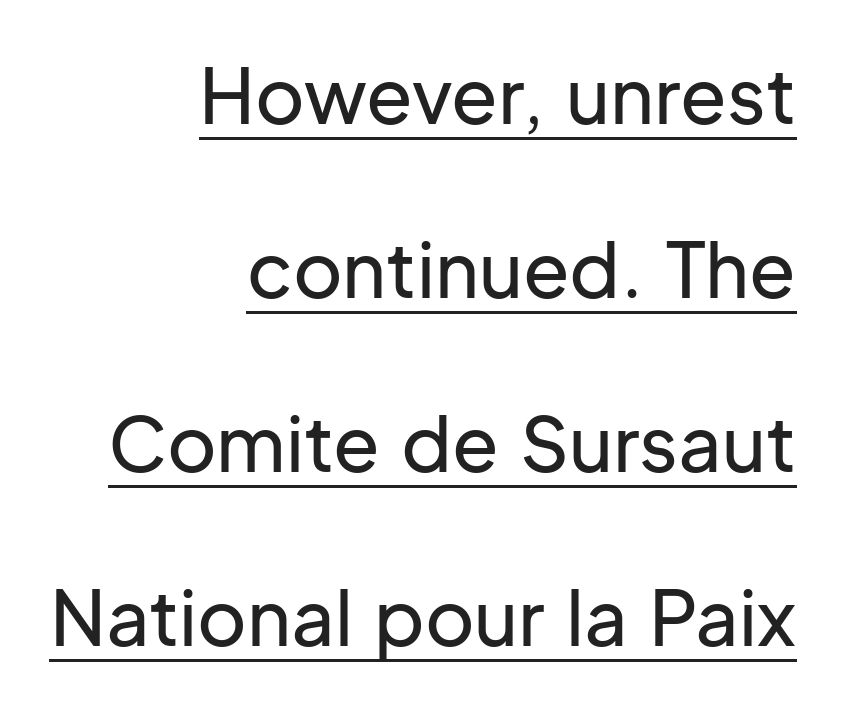
The image shows 76 px sans-serif type, upright; set right-aligned, loose line spacing (2.29x), normal letter spacing, underlined; low stroke contrast and a medium x-height.
